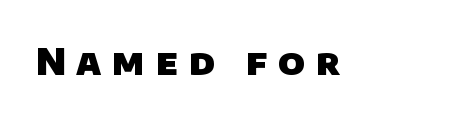
A typesetter would call this proportional, since set widths differ per character. Serifs: no, the terminals of the letterforms are clean. The space beneath each line is pristine and unruled. Strokes here are thick enough to call this a true bold. The gaps between neighbouring characters are conspicuously large.
